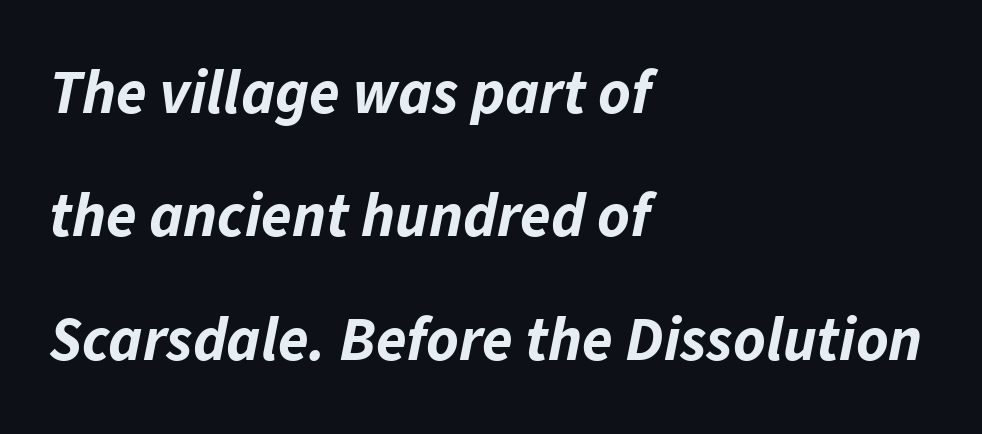
Q: Is the text bold? A: Yes.
Q: Is the text italic (slanted)? A: Yes, it leans right by about 11 degrees.
Q: Is the text underlined? A: No.
Q: How is the paragraph aligned? A: Left-aligned.
Q: Is the spacing between letters normal or unusually wide? A: Normal.
Q: Is the spacing between lines tight, normal or loose? A: Loose.
Q: Width (condensed, normal, or wide)? A: Normal.
Q: Stroke contrast? A: Low.
Q: x-height? A: Medium.
Q: Monospaced? A: No.
